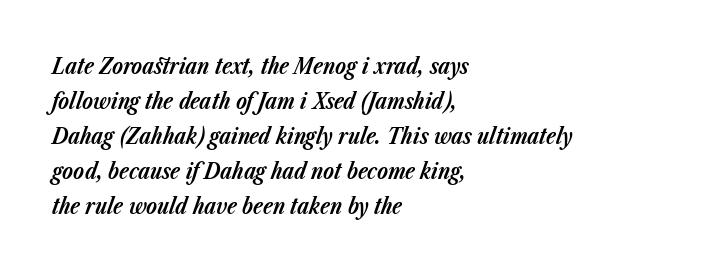
{"italic": "yes", "lean": "right", "slant_degrees": 23, "bold": "yes", "underline": "no", "align": "left", "line_spacing": "normal", "line_spacing_ratio": 1.59, "letter_spacing": "normal", "letter_spacing_em": 0.0, "glyph_px": 22}
